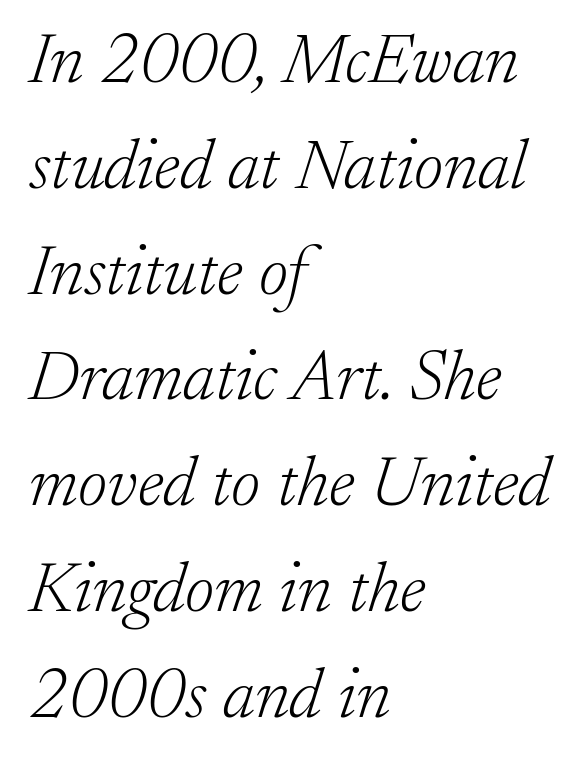
Does the copy run flush right? No — it runs flush left. The tracking reads as untouched default to a designer's eye. Underlining? Definitely not there. A typesetter would call this proportional, since set widths differ per character. Letters have the restrained weight of plain body copy at most.
